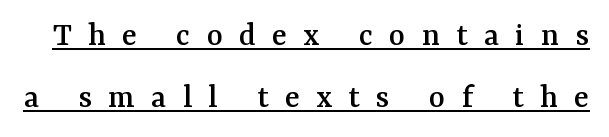
{"serif": "yes", "italic": "no", "width": "normal", "stroke_contrast": "medium", "x_height": "medium", "monospaced": "no", "underline": "yes", "line_spacing_ratio": 1.82, "letter_spacing": "wide", "letter_spacing_em": 0.48, "glyph_px": 34}
